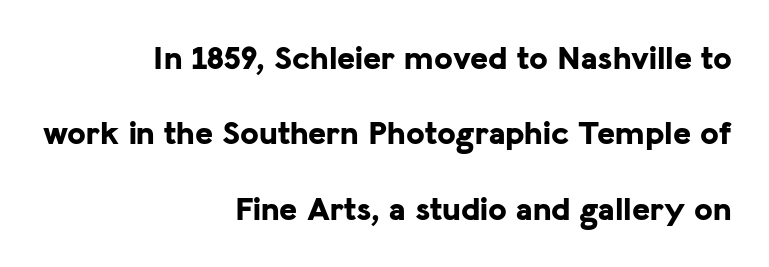
Q: Is the text bold? A: Yes.
Q: Is the text italic (slanted)? A: No, it is upright.
Q: Is the typeface a serif or a sans-serif typeface? A: Sans-serif.
Q: Is the text underlined? A: No.
Q: How is the paragraph aligned? A: Right-aligned.
Q: Is the spacing between letters normal or unusually wide? A: Normal.
Q: Is the spacing between lines tight, normal or loose? A: Loose.
Q: Width (condensed, normal, or wide)? A: Normal.
Q: Stroke contrast? A: Low.
Q: x-height? A: Medium.
Q: Monospaced? A: No.
